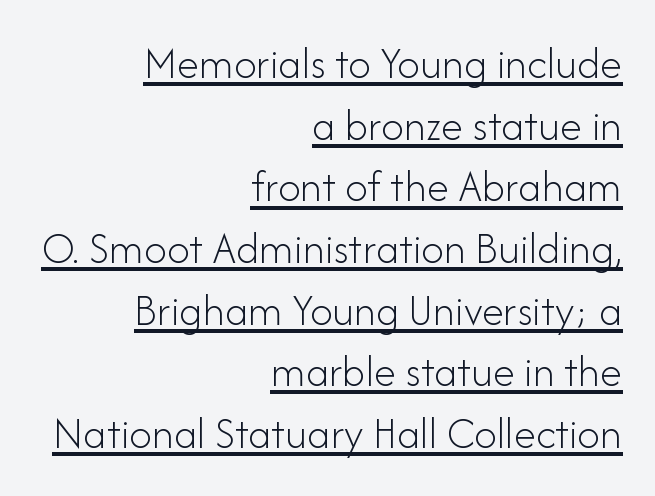
Spacing between characters is what you'd get straight out of the box. The lines are quadded right. Underline: present. The face used here is proportionally spaced, like ordinary book or web type. The block of text has a typical density, with ordinary space between rows.
